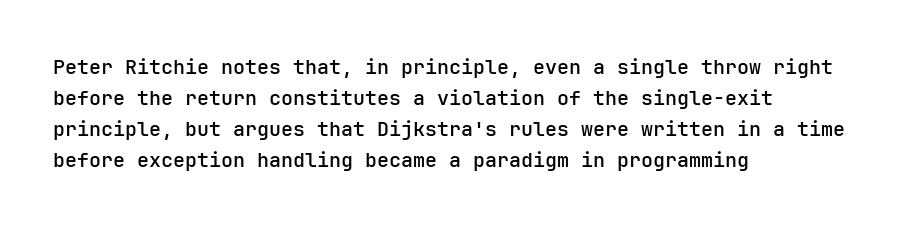
{"italic": "no", "bold": "semi", "underline": "no", "align": "left", "line_spacing": "normal", "line_spacing_ratio": 1.55, "letter_spacing": "normal", "letter_spacing_em": 0.0, "glyph_px": 20}
